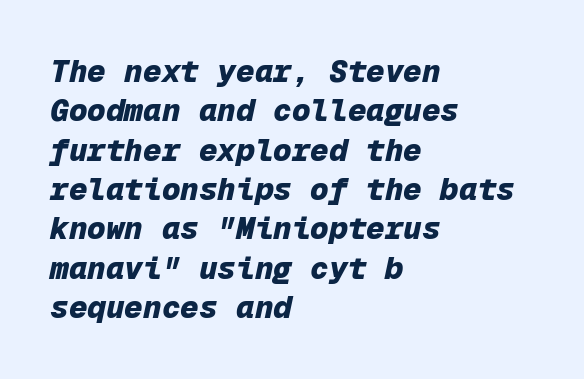
{"italic": "yes", "lean": "right", "slant_degrees": 12, "bold": "yes", "weight": "heavy", "width": "normal", "stroke_contrast": "low", "x_height": "medium", "monospaced": "yes", "underline": "no", "align": "left", "line_spacing": "normal", "line_spacing_ratio": 1.27, "letter_spacing": "normal", "letter_spacing_em": 0.0, "glyph_px": 31}
